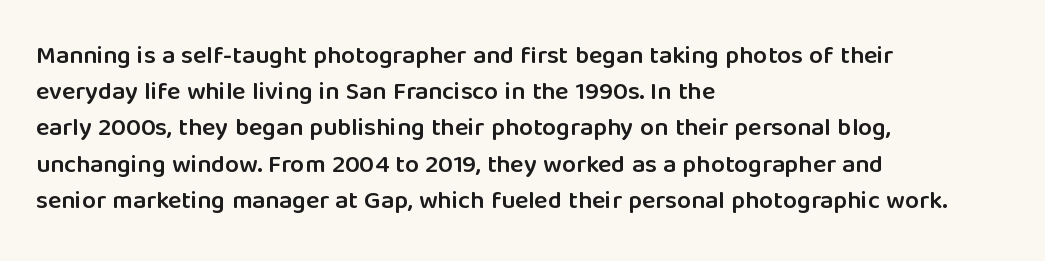
Caption: semibold face, moderately heavy strokes. Type without underlining. Quick note: interline space is typical. Vertical strokes here are truly vertical. Caption: multi-line text, flush left, ragged right.
